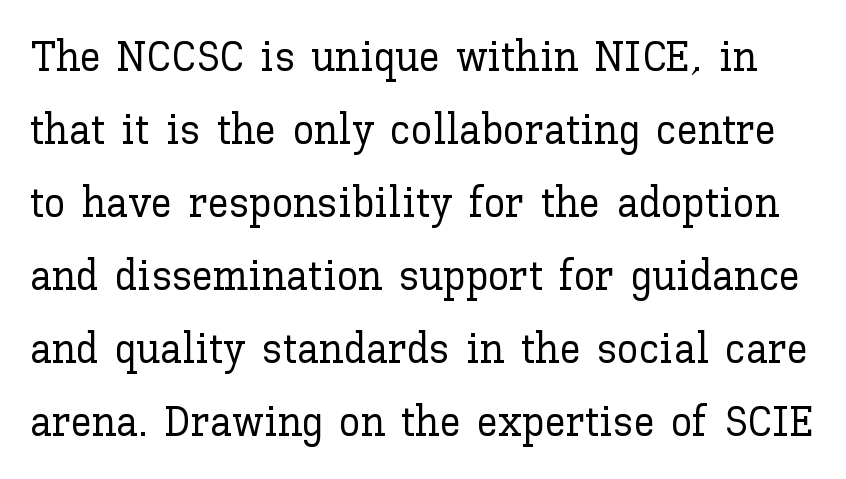
{"italic": "no", "width": "normal", "stroke_contrast": "low", "x_height": "medium", "monospaced": "no", "underline": "no", "line_spacing": "normal", "line_spacing_ratio": 1.7, "letter_spacing": "normal", "letter_spacing_em": 0.0, "glyph_px": 43}
